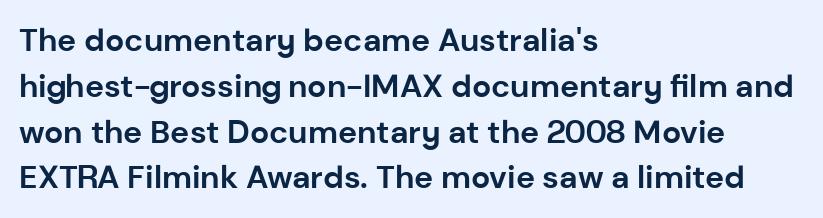
The image shows 32 px bold sans-serif type, upright; set left-aligned, normal line spacing (1.43x), normal letter spacing, not underlined; low stroke contrast and a medium x-height.
